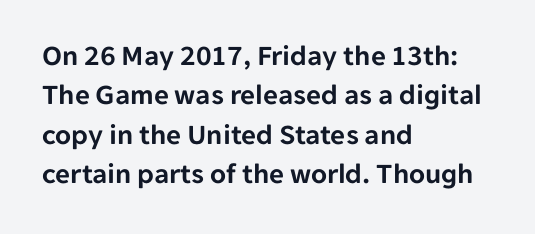
The image shows 29 px sans-serif type, upright; set left-aligned, normal line spacing (1.36x), normal letter spacing, not underlined; low stroke contrast and a medium x-height.
